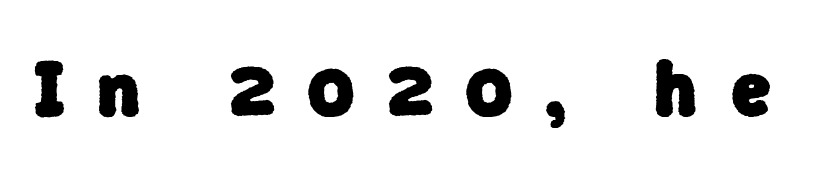
Q: Is the text bold? A: Yes.
Q: Is the typeface a serif or a sans-serif typeface? A: Sans-serif.
Q: Is the text underlined? A: No.
Q: Is the spacing between letters normal or unusually wide? A: Unusually wide.
Q: Width (condensed, normal, or wide)? A: Normal.
Q: Stroke contrast? A: Low.
Q: x-height? A: Medium.
Q: Monospaced? A: No.
